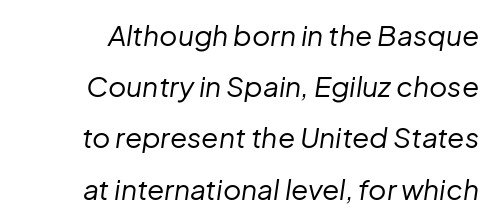
The image shows 28 px regular-weight type, italic (leaning right); set right-aligned, line spacing 1.83x, normal letter spacing, not underlined; low stroke contrast and a medium x-height.
